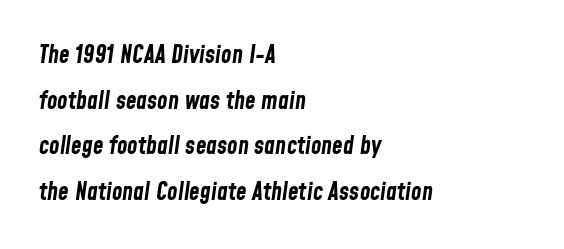
Rows of type keep a wide berth in the vertical direction. Weight check: bold — yes, fully. Caption: multi-line text, flush left, ragged right. In terms of letterspacing, this is plain default setting.
